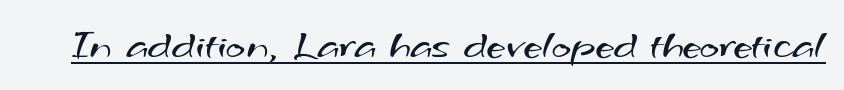
Q: Is the text bold? A: No.
Q: Is the typeface a serif or a sans-serif typeface? A: Sans-serif.
Q: Is the text underlined? A: Yes.
Q: Is the spacing between letters normal or unusually wide? A: Normal.
Q: Width (condensed, normal, or wide)? A: Wide.
Q: Stroke contrast? A: Medium.
Q: x-height? A: Small.
Q: Monospaced? A: No.
